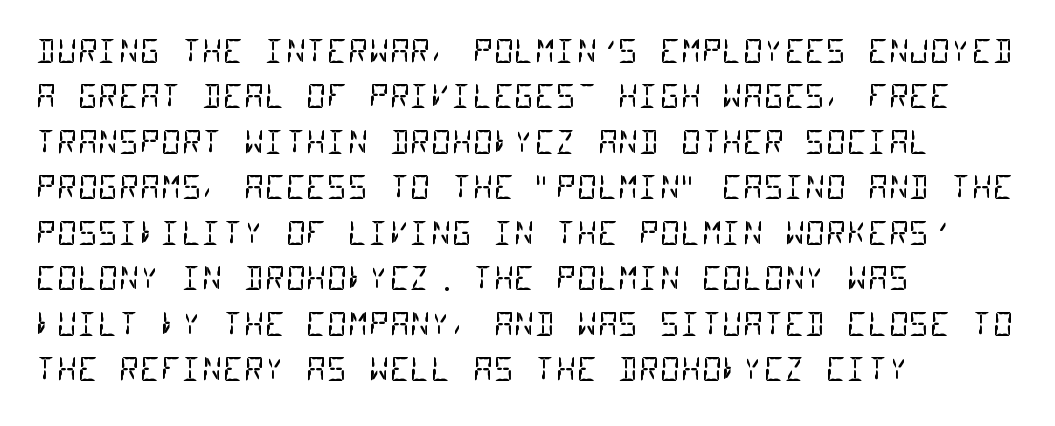
Baseline-to-baseline distance is the conventional proportion of letter height. Bold? No — there's no thickening of the strokes. Layout note: lines flush left. Short note: letters normally spaced. You could count columns in this text — the font is strictly monospaced. This rendering employs a face without finishing strokes, i.e., a sans-serif.
